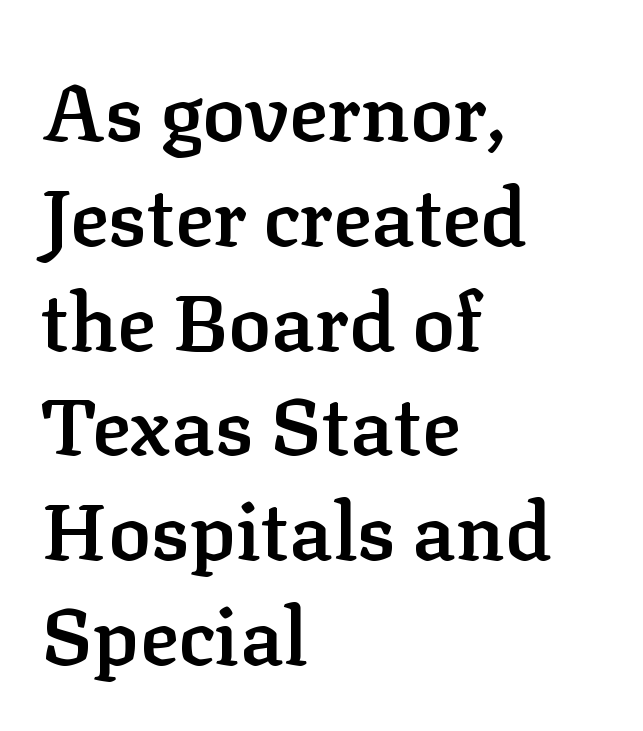
{"serif": "yes", "italic": "no", "bold": "semi", "weight": "semibold", "width": "normal", "stroke_contrast": "low", "x_height": "medium", "monospaced": "no", "underline": "no", "align": "left", "line_spacing": "normal", "line_spacing_ratio": 1.31, "letter_spacing": "normal", "letter_spacing_em": 0.0, "glyph_px": 80}
